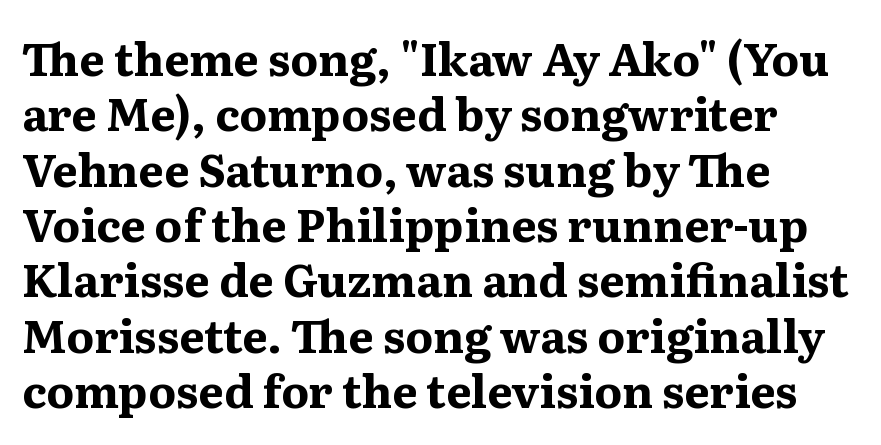
{"serif": "yes", "italic": "no", "bold": "yes", "weight": "bold", "width": "normal", "stroke_contrast": "medium", "x_height": "medium", "monospaced": "no", "underline": "no", "align": "left", "line_spacing_ratio": 1.23, "letter_spacing": "normal", "letter_spacing_em": 0.0, "glyph_px": 45}
